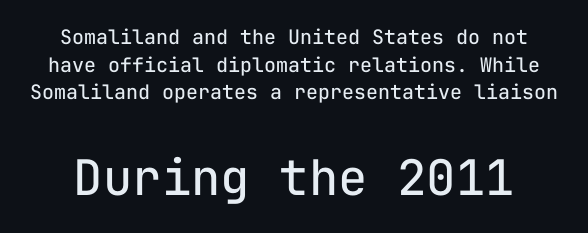
Q: Is the text bold? A: No.
Q: Is the text italic (slanted)? A: No, it is upright.
Q: Is the typeface a serif or a sans-serif typeface? A: Sans-serif.
Q: Is the text underlined? A: No.
Q: Is the spacing between letters normal or unusually wide? A: Normal.
Q: Is the spacing between lines tight, normal or loose? A: Normal.
Q: Which block of text is set in a larger size, the first (top) or the second (bottom)? A: The second (bottom) one.
Q: Width (condensed, normal, or wide)? A: Normal.
Q: Stroke contrast? A: Low.
Q: x-height? A: Medium.
Q: Monospaced? A: Yes.
